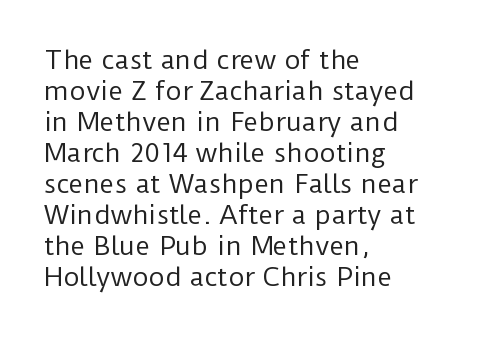
The image shows 25 px text type, upright; set left-aligned, line spacing 1.24x, normal letter spacing, not underlined.
